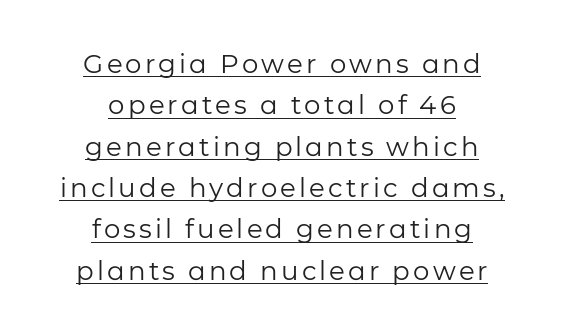
{"italic": "no", "bold": "no", "underline": "yes", "align": "center", "line_spacing": "normal", "line_spacing_ratio": 1.59, "glyph_px": 26}
